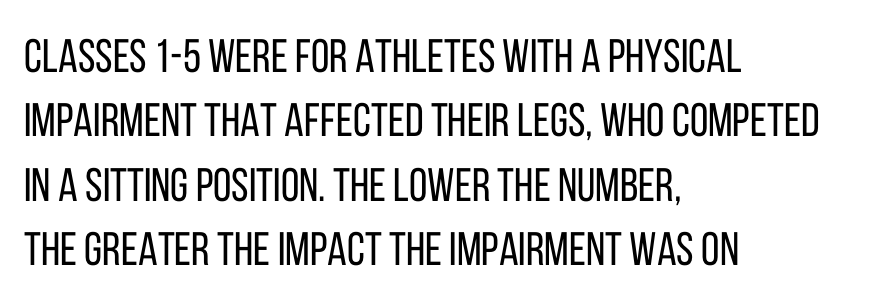
The image shows 47 px regular-weight, condensed sans-serif type, upright; set left-aligned, normal line spacing (1.37x), normal letter spacing, not underlined; low stroke contrast and a large x-height.
